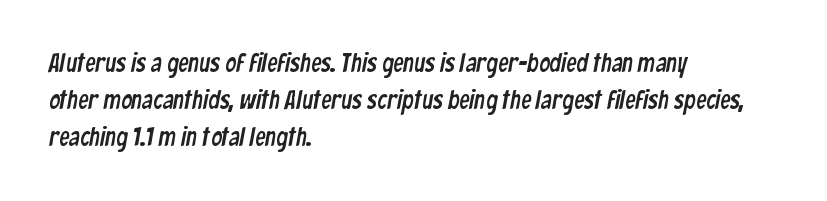
The image shows 26 px text type; set left-aligned, normal line spacing (1.43x), normal letter spacing, not underlined.
